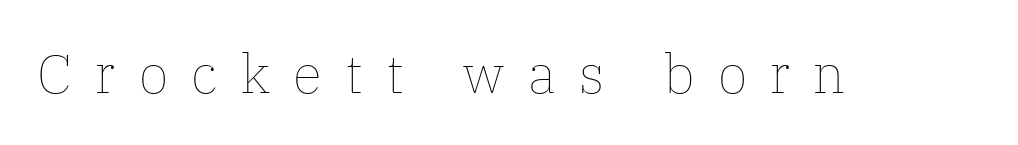
A typesetter would call this proportional, since set widths differ per character. Each stroke keeps to a modest, everyday thickness or less. The baseline area is clear. The font's upright variant was chosen for this text. Is the letter spacing exaggerated? Yes — the characters are pushed far apart.
